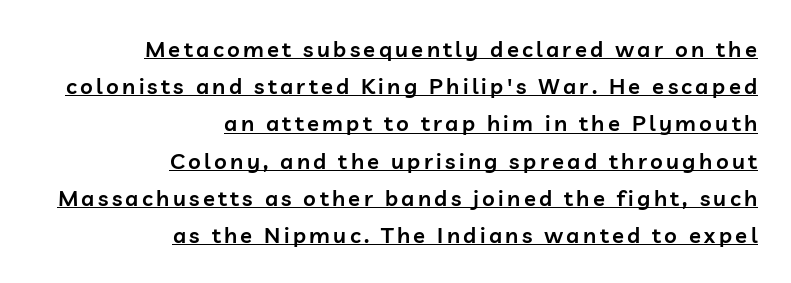
Designer's note — italics off, roman on. Underlined type. Vertically, the passage feels balanced, rows spaced as you'd expect. The text block is weighted toward the right margin, trailing off unevenly leftward. Each glyph is drawn with semibold strokes, heavier than normal yet not fully bold.
